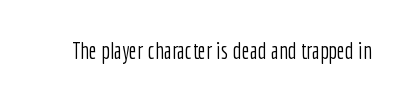
The image shows 23 px text type, upright; set normal letter spacing, not underlined.
